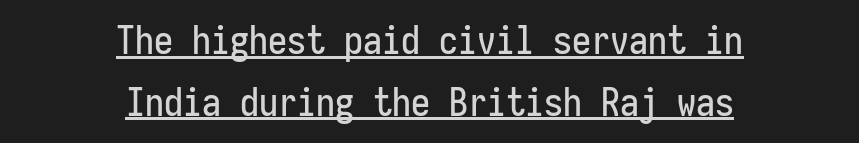
The image shows 38 px condensed sans-serif type, upright, monospaced; set centered, normal line spacing (1.62x), normal letter spacing, underlined; low stroke contrast and a medium x-height.
